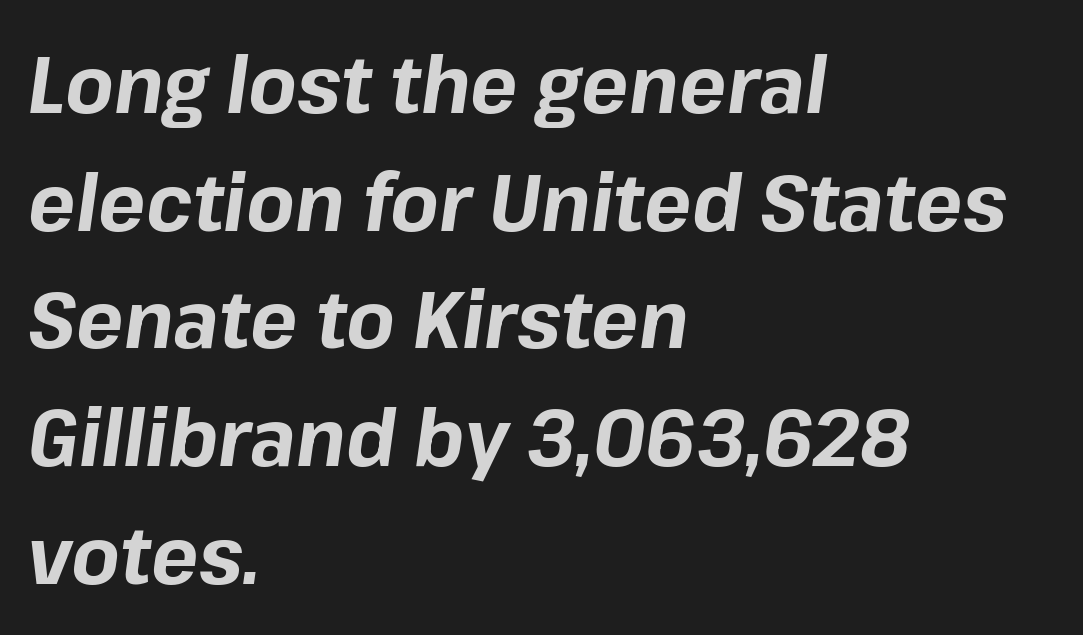
The image shows 79 px bold type, italic (leaning right); set left-aligned, normal line spacing (1.49x), normal letter spacing, not underlined; low stroke contrast and a medium x-height.
